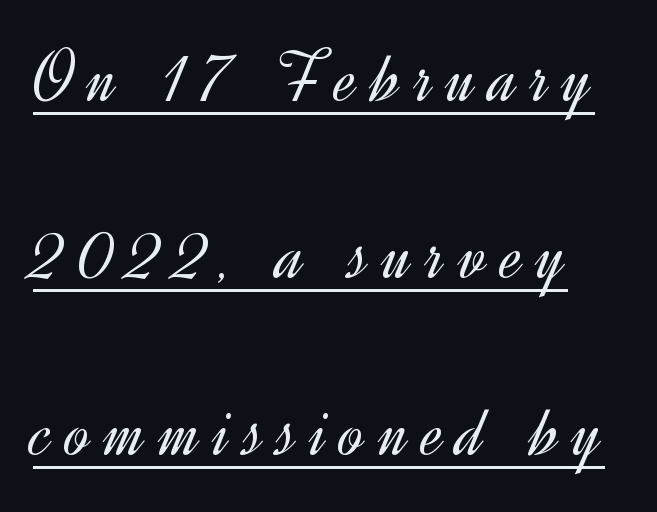
The passage shown is underscored from start to finish. The face looks like a standard text weight, possibly lighter. Note the varied advance widths — an 'i' is clearly narrower than an 'm'. The font family rendered here belongs to the sans-serif group. Leading is clearly above the norm, producing a sparse column.
